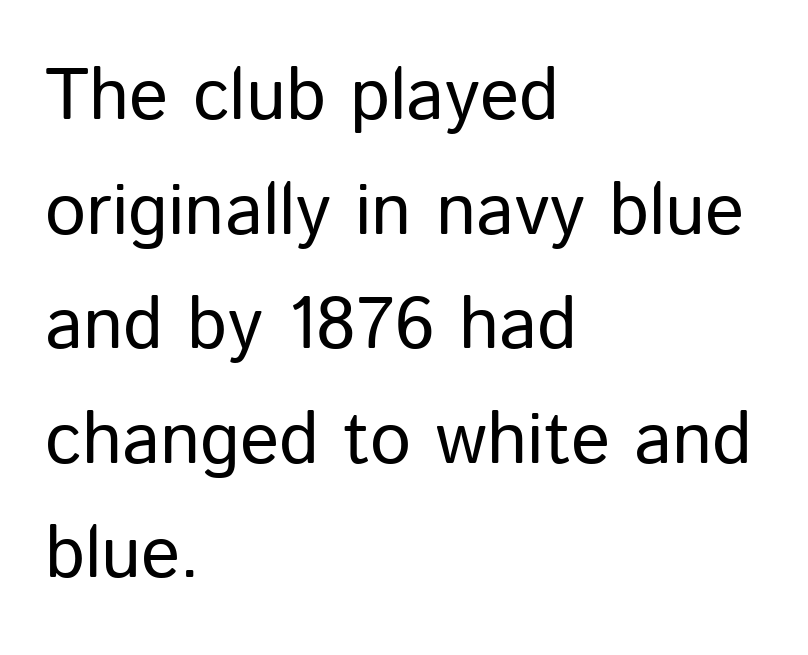
The image shows 73 px regular-weight sans-serif type, upright; set left-aligned, normal line spacing (1.57x), normal letter spacing, not underlined; low stroke contrast and a medium x-height.
